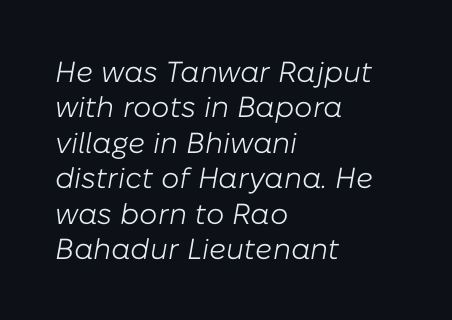
The font sits on the lighter half of the weight spectrum, regular included. It's the slanting kind of type. This sample has the flowing, uneven cadence of proportional lettering. Underlining? Definitely not there.
